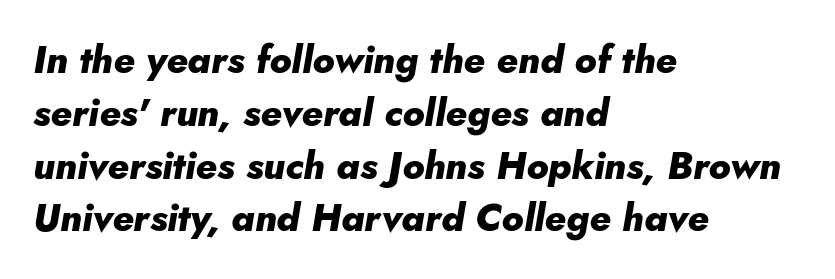
{"italic": "yes", "lean": "right", "slant_degrees": 10, "bold": "yes", "weight": "heavy", "width": "normal", "stroke_contrast": "low", "x_height": "small", "monospaced": "no", "underline": "no", "align": "left", "line_spacing": "normal", "line_spacing_ratio": 1.39, "letter_spacing": "normal", "letter_spacing_em": 0.0, "glyph_px": 38}
